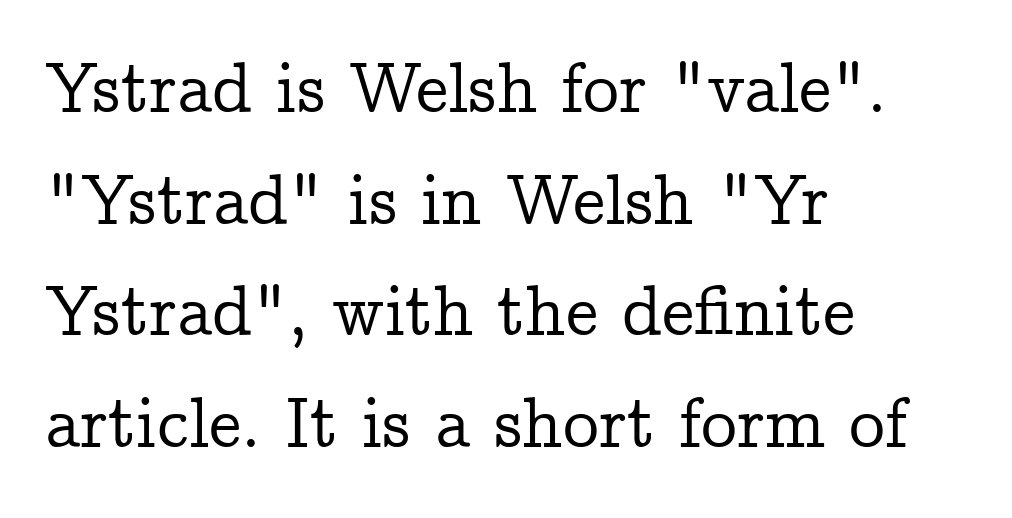
{"serif": "yes", "italic": "no", "width": "normal", "stroke_contrast": "low", "x_height": "medium", "monospaced": "no", "underline": "no", "align": "left", "line_spacing": "normal", "line_spacing_ratio": 1.55, "letter_spacing": "normal", "letter_spacing_em": 0.0, "glyph_px": 72}
